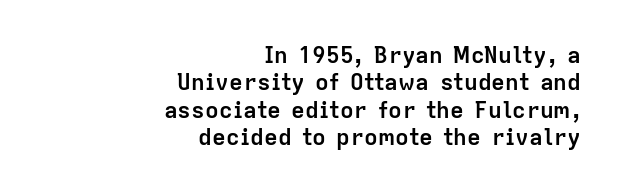
The image shows 23 px bold type, upright; set right-aligned, line spacing 1.19x, normal letter spacing, not underlined.
